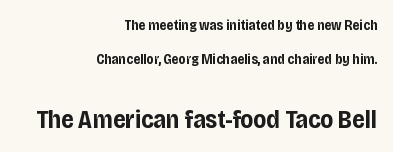
Q: Is the text bold? A: Yes.
Q: Is the text italic (slanted)? A: No, it is upright.
Q: Is the text underlined? A: No.
Q: How is the paragraph aligned? A: Right-aligned.
Q: Is the spacing between letters normal or unusually wide? A: Normal.
Q: Is the spacing between lines tight, normal or loose? A: Loose.
Q: Which block of text is set in a larger size, the first (top) or the second (bottom)? A: The second (bottom) one.
